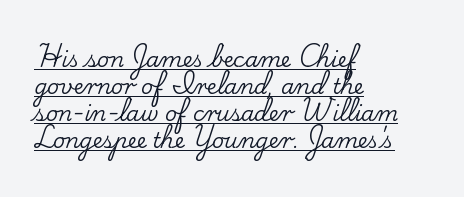
Has an underline been added? It has. If you measured baseline to baseline, you'd find a middling distance. A student would call this left alignment; a typographer would say flush left, rag right. Honestly, the letter spacing is just normal — you wouldn't notice it.
